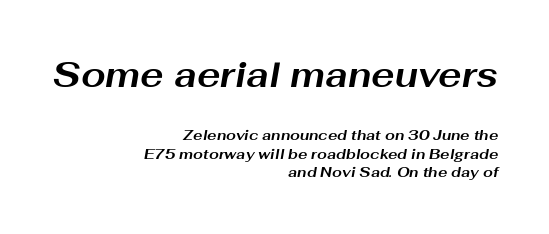
Q: Is the text bold? A: Yes.
Q: Is the text italic (slanted)? A: Yes, it leans right by about 10 degrees.
Q: Is the text underlined? A: No.
Q: How is the paragraph aligned? A: Right-aligned.
Q: Is the spacing between letters normal or unusually wide? A: Normal.
Q: Is the spacing between lines tight, normal or loose? A: Normal.
Q: Which block of text is set in a larger size, the first (top) or the second (bottom)? A: The first (top) one.
Q: Width (condensed, normal, or wide)? A: Wide.
Q: Stroke contrast? A: Medium.
Q: x-height? A: Medium.
Q: Monospaced? A: No.
